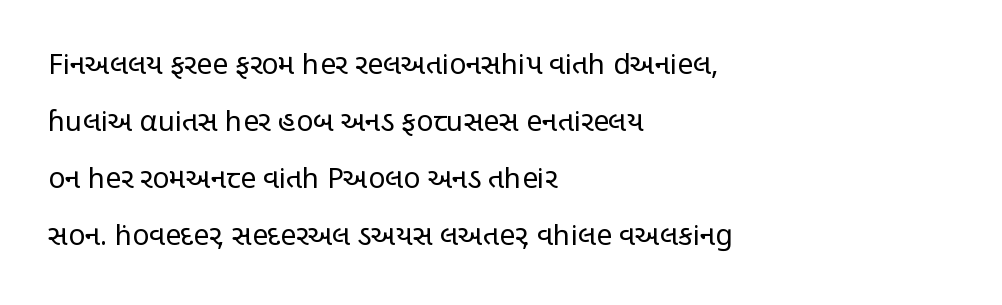
Posture: vertical. A bare baseline throughout the passage. Line starts are locked; line ends wander. A typesetter would call this leading open, well beyond the default. The letterforms sit at book weight or below. Caption: standard tracking, unaltered.
